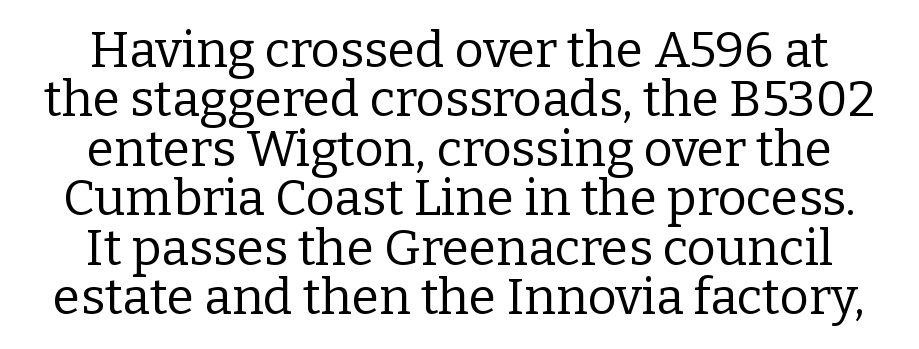
The rendering keeps characters at their native spacing. Do the characters align in a grid? No, the font is proportional. The typesetter chose a symmetrical, centered arrangement here. The strokes carry an ordinary text weight at most. The line-height multiplier appears low, near solid setting.
